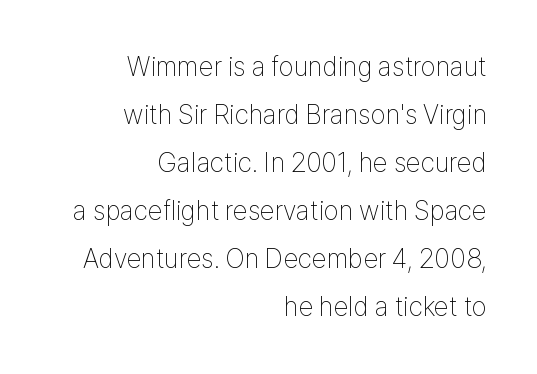
{"italic": "no", "bold": "no", "underline": "no", "align": "right", "line_spacing_ratio": 1.78, "letter_spacing": "normal", "letter_spacing_em": 0.0, "glyph_px": 27}
